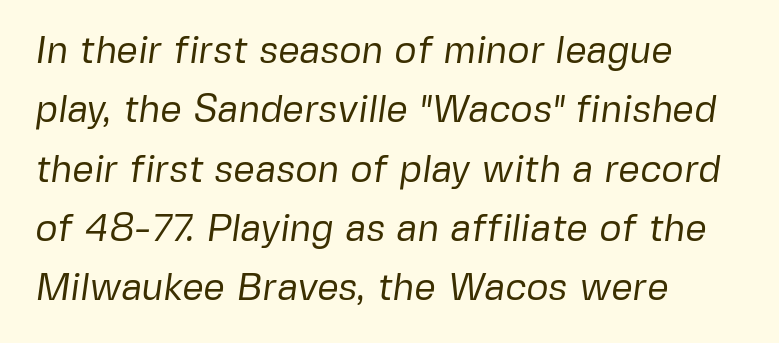
Unbolded letterforms with no extra heft. Classification — sans serif. Between one letter and the next there's only the usual sliver of space. The string is rendered with underlining switched off. Typeset ragged right — the left edge is the straight one.
